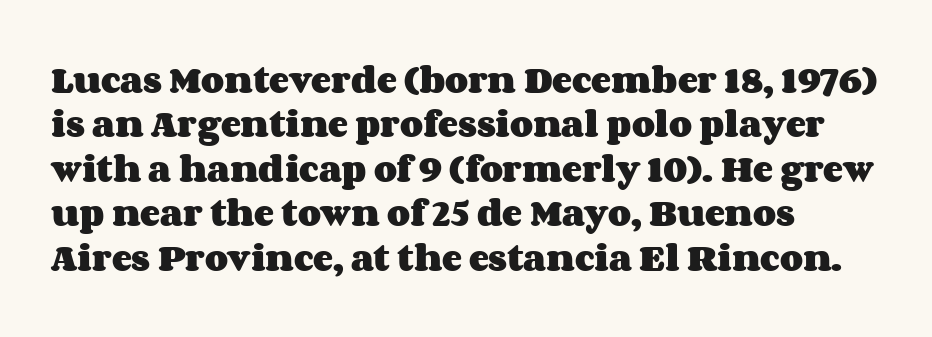
Teacher's note: observe the even left margin — that is flush-left alignment. Designer's note — italics off, roman on. A typesetter would call this proportional, since set widths differ per character. Glyph-to-glyph distance matches everyday printed text. Anything drawn beneath the words? Only blank space. Emphasis by weight is at full strength: bold.
